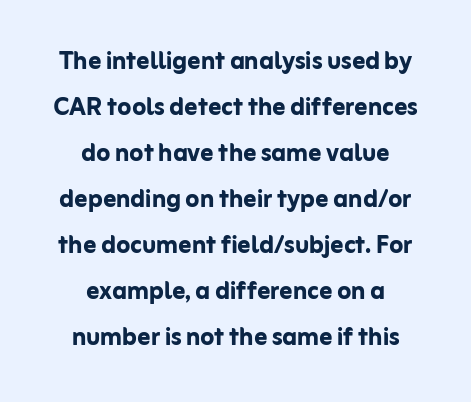
Evenly set lines give the paragraph a standard silhouette. Nope, not italic — everything's standing straight. Heavy, bold letterforms. Here the designer chose a conventional face with non-uniform glyph widths. The type family on display is of the sans-serif kind.
